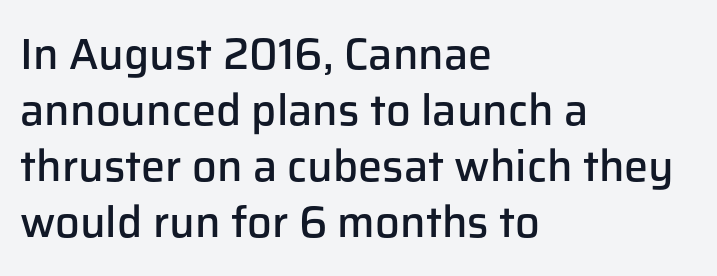
The image shows 43 px semibold sans-serif type, upright; set left-aligned, normal line spacing (1.3x), normal letter spacing, not underlined; low stroke contrast and a medium x-height.
